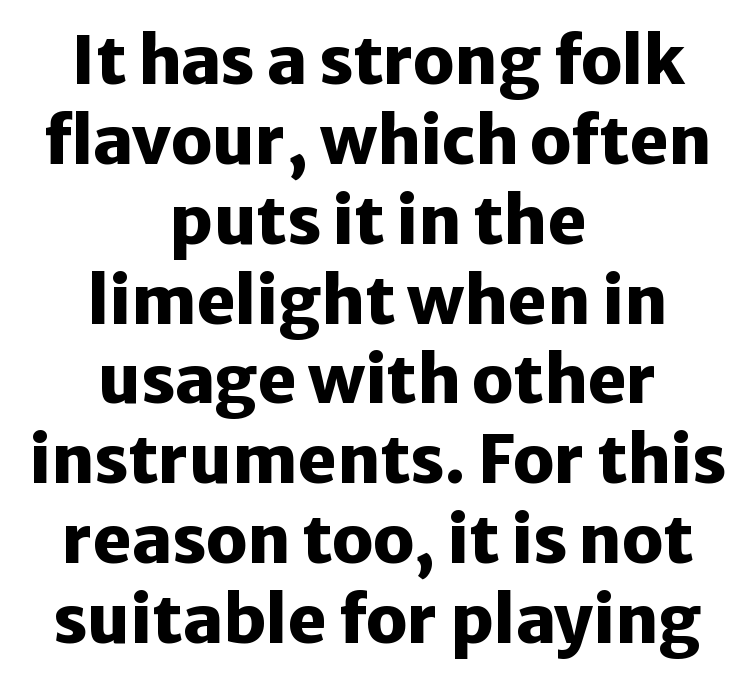
The image shows 66 px heavy sans-serif type, upright; set centered, line spacing 1.21x, normal letter spacing, not underlined; low stroke contrast and a medium x-height.
